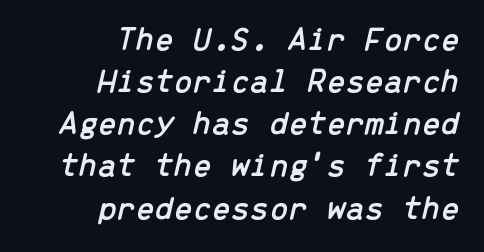
Q: Is the text italic (slanted)? A: Yes, it leans right by about 13 degrees.
Q: Is the text underlined? A: No.
Q: How is the paragraph aligned? A: Right-aligned.
Q: Is the spacing between letters normal or unusually wide? A: Normal.
Q: Width (condensed, normal, or wide)? A: Normal.
Q: Stroke contrast? A: Low.
Q: x-height? A: Medium.
Q: Monospaced? A: Yes.
